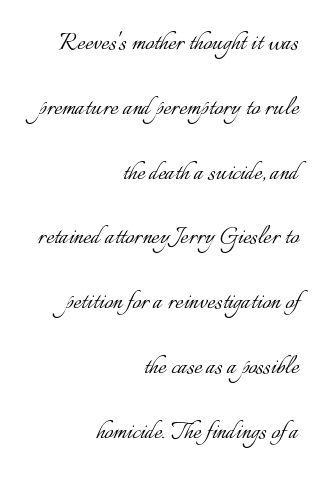
The tracking reads as untouched default to a designer's eye. Vertical stems look standard width or narrower in stroke. Leading: increased. Think of a printed novel: that variable character pitch is what you see here.
